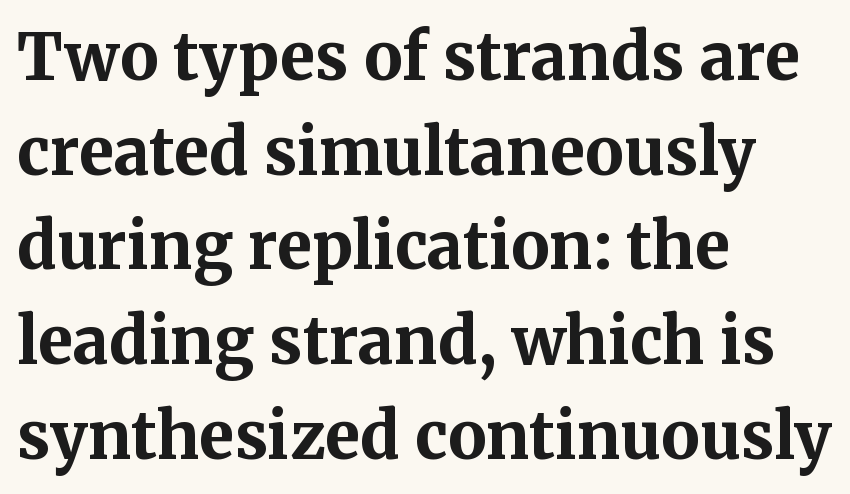
Think of a printed novel: that variable character pitch is what you see here. Which margin do the lines hug? The left one — the right edge is uneven. Characters remain perfectly vertical along every line. The horizontal fit of the characters is conventional and even. Nobody drew a line under any word here. As a designer I'd log this as weight 700, bold.
